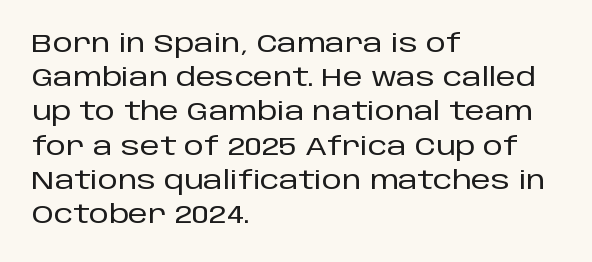
The image shows 25 px text type, upright; set left-aligned, normal line spacing (1.37x), normal letter spacing, not underlined.
